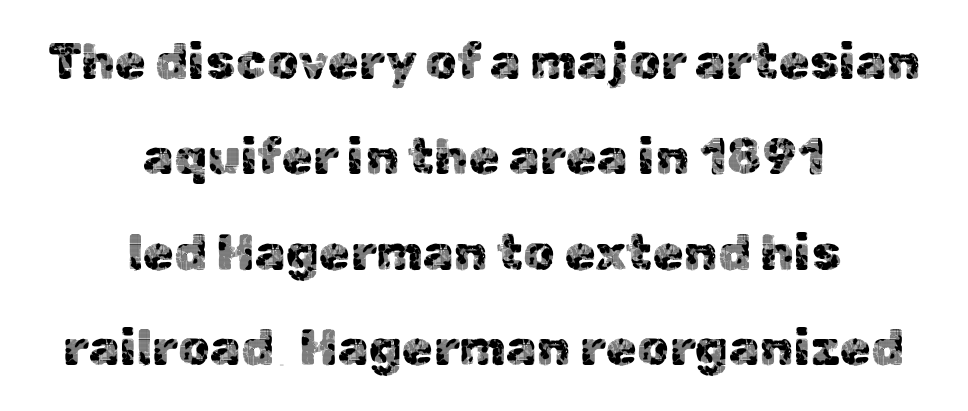
Q: Is the text italic (slanted)? A: No, it is upright.
Q: Is the typeface a serif or a sans-serif typeface? A: Sans-serif.
Q: Is the text underlined? A: No.
Q: How is the paragraph aligned? A: Centered.
Q: Is the spacing between letters normal or unusually wide? A: Normal.
Q: Is the spacing between lines tight, normal or loose? A: Loose.
Q: Width (condensed, normal, or wide)? A: Normal.
Q: x-height? A: Medium.
Q: Monospaced? A: No.
